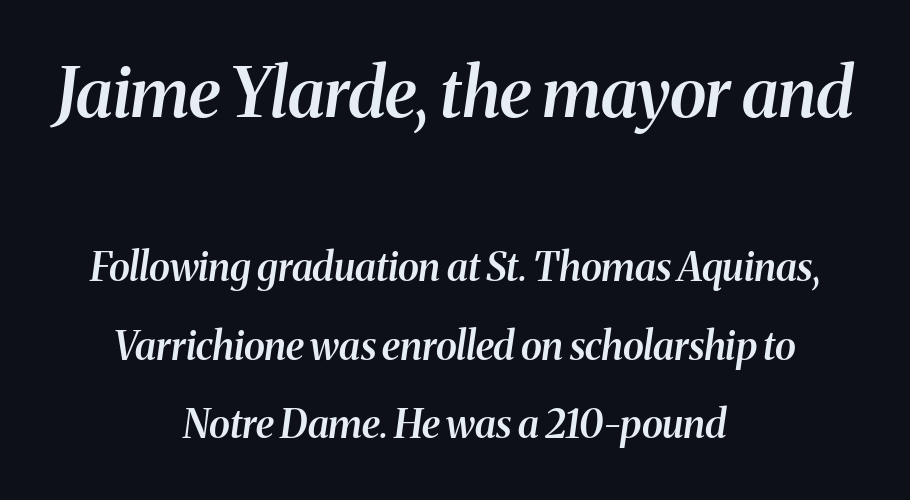
Q: Is the text bold? A: Semi-bold.
Q: Is the text italic (slanted)? A: Yes, it leans right by about 8 degrees.
Q: Is the typeface a serif or a sans-serif typeface? A: Serif.
Q: Is the text underlined? A: No.
Q: How is the paragraph aligned? A: Centered.
Q: Is the spacing between letters normal or unusually wide? A: Normal.
Q: Is the spacing between lines tight, normal or loose? A: Loose.
Q: Which block of text is set in a larger size, the first (top) or the second (bottom)? A: The first (top) one.
Q: Width (condensed, normal, or wide)? A: Normal.
Q: Stroke contrast? A: Medium.
Q: x-height? A: Medium.
Q: Monospaced? A: No.
